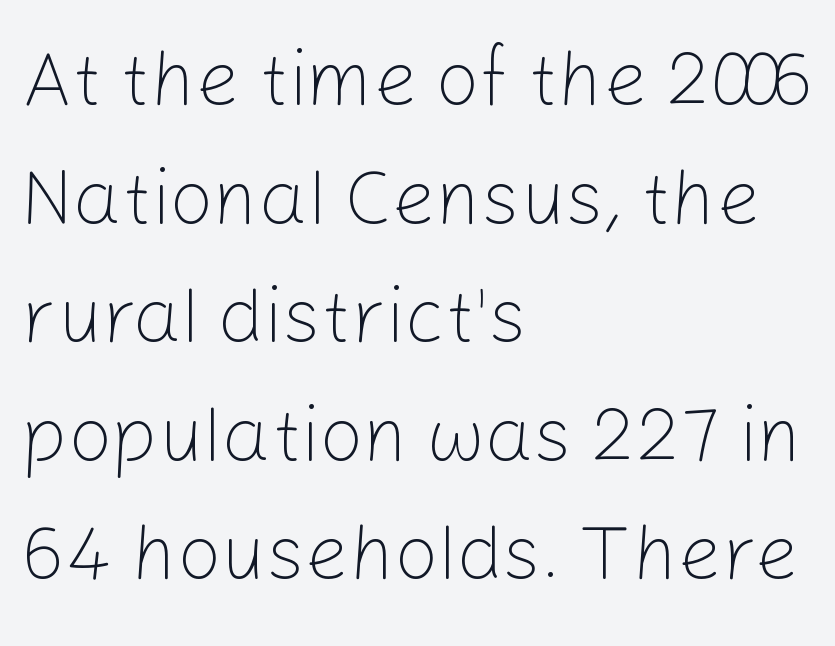
The image shows 77 px light sans-serif type, upright; set left-aligned, normal line spacing (1.54x), normal letter spacing, not underlined; low stroke contrast and a medium x-height.
